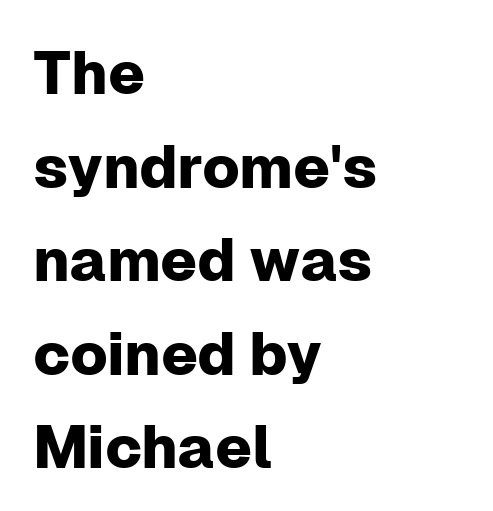
Here the designer chose a conventional face with non-uniform glyph widths. There is no visible air inserted between adjacent glyphs. The baseline area is clear. Horizontal bands of white between lines are of average thickness.
